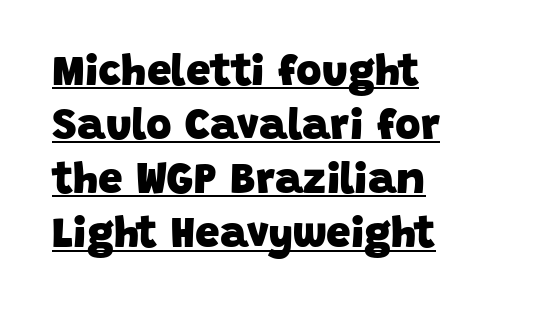
{"serif": "no", "bold": "yes", "weight": "heavy", "width": "normal", "stroke_contrast": "low", "x_height": "large", "monospaced": "no", "underline": "yes", "align": "left", "line_spacing_ratio": 1.23, "letter_spacing": "normal", "letter_spacing_em": 0.0, "glyph_px": 44}
